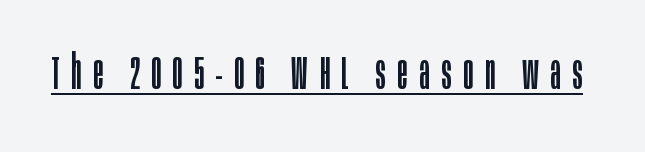
The image shows 47 px regular-weight, condensed sans-serif type, upright; set unusually wide letter spacing (+0.25 em), underlined; low stroke contrast and a large x-height.
